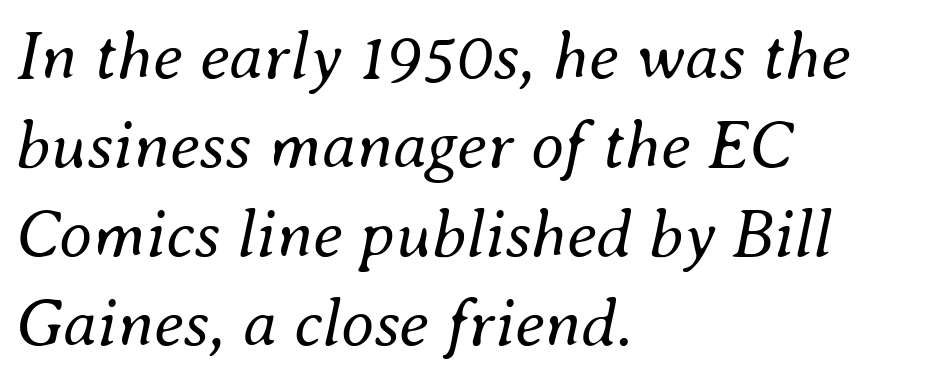
Left-aligned paragraph, ragged on the right. Words appear dense and cohesive because spacing is normal. The weight tops out at a normal text grade. Vertical spacing — default.
